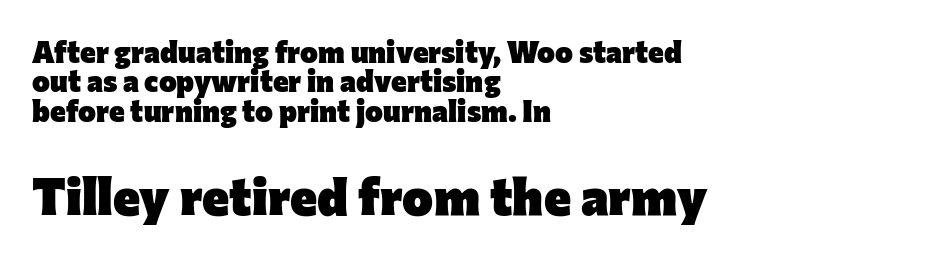
You could barely slide anything between these rows. The font family rendered here belongs to the sans-serif group. Size contrast runs from small at the top to large at the bottom. A student would call this left alignment; a typographer would say flush left, rag right.
